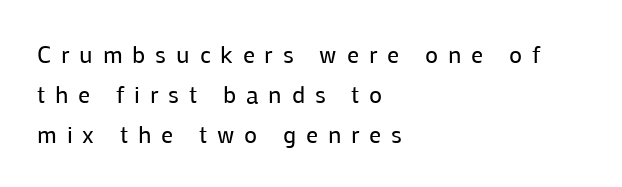
{"italic": "no", "bold": "no", "underline": "no", "align": "left", "line_spacing": "normal", "line_spacing_ratio": 1.66, "letter_spacing": "wide", "letter_spacing_em": 0.41, "glyph_px": 24}
